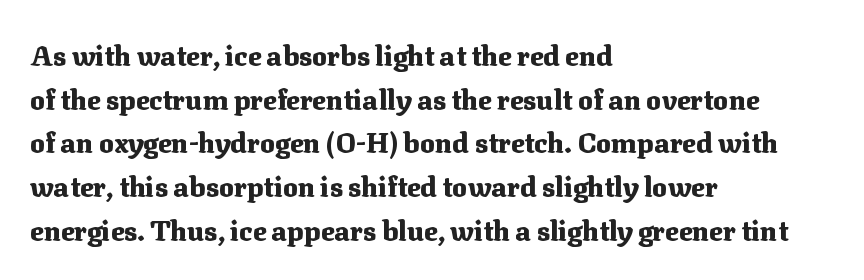
The image shows 28 px heavy serif type, upright; set left-aligned, normal line spacing (1.56x), normal letter spacing, not underlined; medium stroke contrast and a medium x-height.
